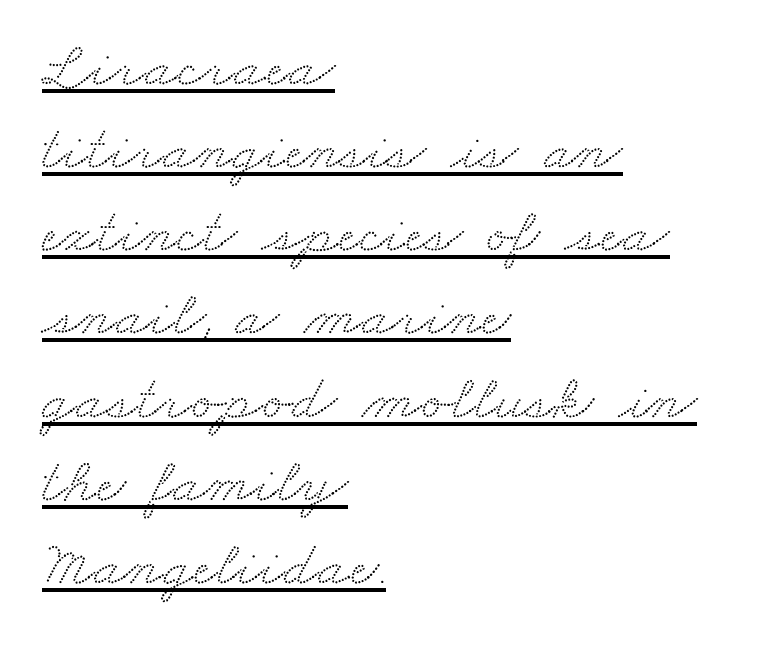
Observe the ordinary spacing: letters are neighbours, not strangers. Line starts are locked; line ends wander. The rendering uses a moderate line-height, typical for paragraphs. What kind of face is this? One with serifs. These lines are rendered in a variable-pitch font. Notice how a bar underscores the lettering throughout.
